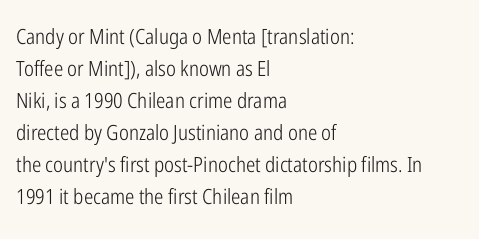
The image shows 21 px text type, upright; set left-aligned, normal line spacing (1.52x), normal letter spacing, not underlined.
